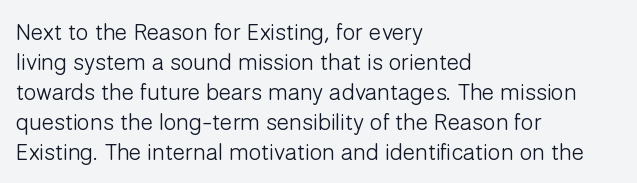
The lines are quadded left. The font sits on the lighter half of the weight spectrum, regular included. Tracking here is standard; glyphs follow each other at the usual distance. Italic? Not at all — the glyphs are vertical. Rule under the text: the space is simply empty.
